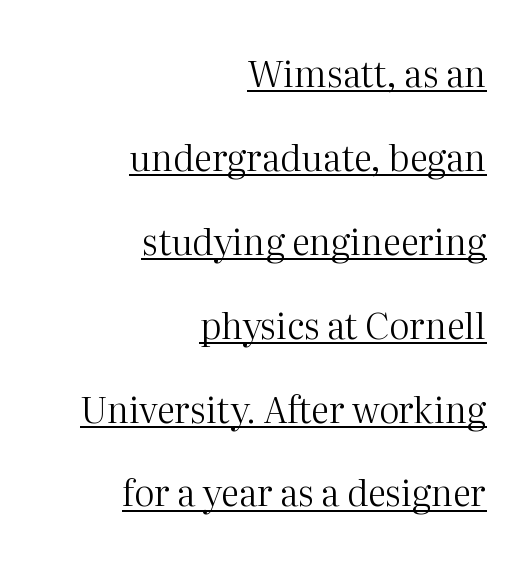
The image shows 36 px regular-weight serif type, upright; set right-aligned, loose line spacing (2.33x), normal letter spacing, underlined; medium stroke contrast and a medium x-height.
